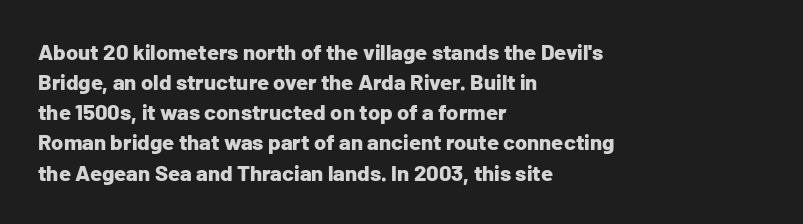
The paragraph shown leans on its left margin. This block has exactly the height ordinary leading produces. Italic: no, the glyphs are upright roman. The baseline area is clear.
